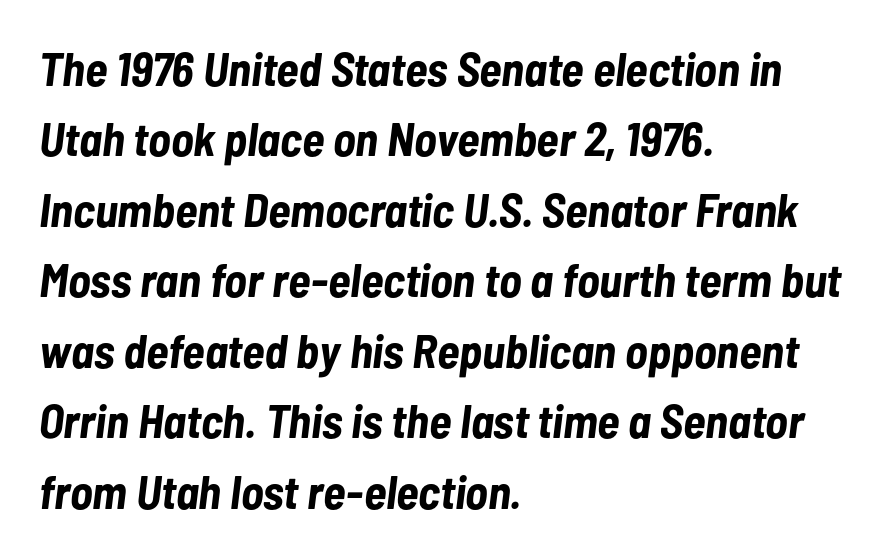
Q: Is the text bold? A: Yes.
Q: Is the text italic (slanted)? A: Yes, it leans right by about 7 degrees.
Q: Is the text underlined? A: No.
Q: How is the paragraph aligned? A: Left-aligned.
Q: Is the spacing between letters normal or unusually wide? A: Normal.
Q: Is the spacing between lines tight, normal or loose? A: Normal.
Q: Width (condensed, normal, or wide)? A: Condensed.
Q: Stroke contrast? A: Low.
Q: x-height? A: Medium.
Q: Monospaced? A: No.
